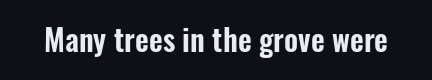
{"serif": "no", "italic": "no", "width": "condensed", "stroke_contrast": "low", "x_height": "medium", "monospaced": "no", "underline": "no", "letter_spacing": "normal", "letter_spacing_em": 0.0, "glyph_px": 30}
